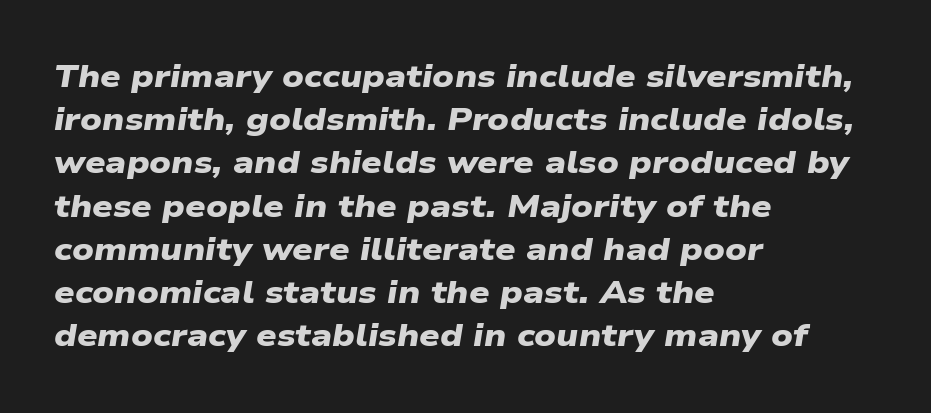
{"serif": "no", "bold": "yes", "weight": "heavy", "width": "wide", "stroke_contrast": "low", "x_height": "medium", "monospaced": "no", "underline": "no", "align": "left", "line_spacing": "normal", "line_spacing_ratio": 1.35, "letter_spacing": "normal", "letter_spacing_em": 0.0, "glyph_px": 32}
